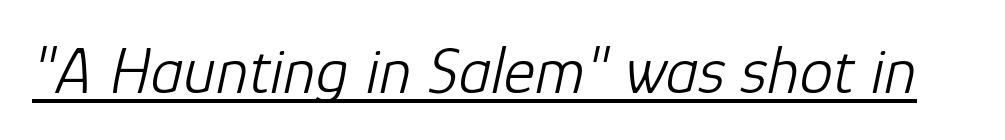
{"italic": "yes", "lean": "right", "slant_degrees": 12, "bold": "no", "weight": "light", "width": "normal", "stroke_contrast": "low", "x_height": "medium", "monospaced": "no", "underline": "yes", "letter_spacing": "normal", "letter_spacing_em": 0.0, "glyph_px": 67}
